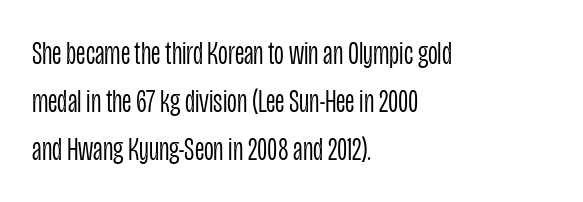
{"serif": "no", "italic": "no", "bold": "no", "weight": "light", "width": "condensed", "stroke_contrast": "low", "x_height": "large", "monospaced": "no", "underline": "no", "align": "left", "line_spacing": "normal", "line_spacing_ratio": 1.41, "letter_spacing": "normal", "letter_spacing_em": 0.0, "glyph_px": 34}
